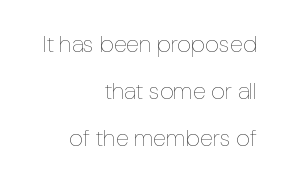
{"italic": "no", "bold": "no", "underline": "no", "align": "right", "line_spacing": "loose", "line_spacing_ratio": 1.95, "letter_spacing": "normal", "letter_spacing_em": 0.0, "glyph_px": 24}
